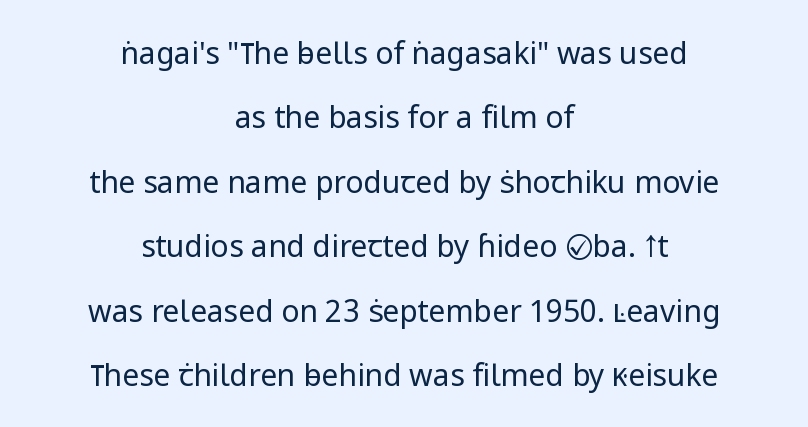
Q: Is the text bold? A: No.
Q: Is the text italic (slanted)? A: No, it is upright.
Q: Is the typeface a serif or a sans-serif typeface? A: Sans-serif.
Q: Is the text underlined? A: No.
Q: How is the paragraph aligned? A: Centered.
Q: Is the spacing between letters normal or unusually wide? A: Normal.
Q: Is the spacing between lines tight, normal or loose? A: Loose.
Q: Width (condensed, normal, or wide)? A: Normal.
Q: Stroke contrast? A: Low.
Q: x-height? A: Medium.
Q: Monospaced? A: No.
